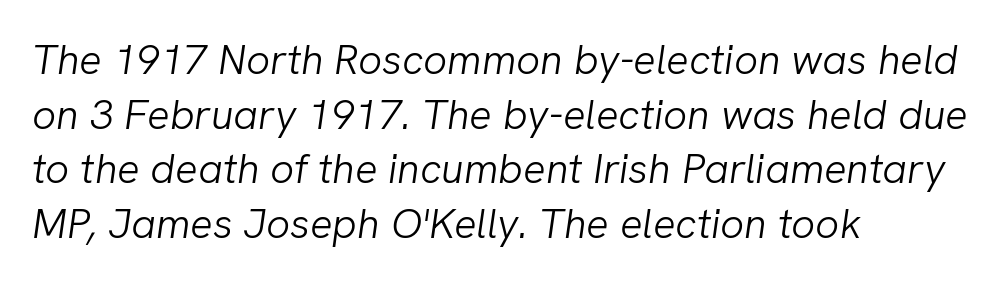
Note the varied advance widths — an 'i' is clearly narrower than an 'm'. Weight: not bold — regular or lighter. Beneath every word, the page is bare. These lines keep a tight, regular rhythm from letter to letter. Looking at the ascenders, they clearly lean.
